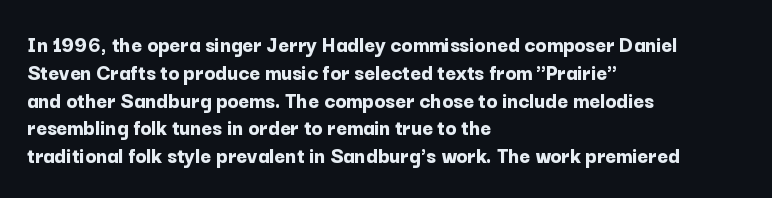
Q: Is the text bold? A: Yes.
Q: Is the text italic (slanted)? A: No, it is upright.
Q: Is the text underlined? A: No.
Q: How is the paragraph aligned? A: Left-aligned.
Q: Is the spacing between letters normal or unusually wide? A: Normal.
